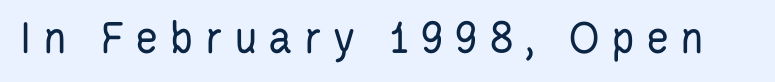
{"serif": "no", "italic": "no", "bold": "no", "weight": "regular", "width": "condensed", "stroke_contrast": "low", "x_height": "large", "monospaced": "no", "underline": "no", "letter_spacing": "wide", "letter_spacing_em": 0.22, "glyph_px": 49}
